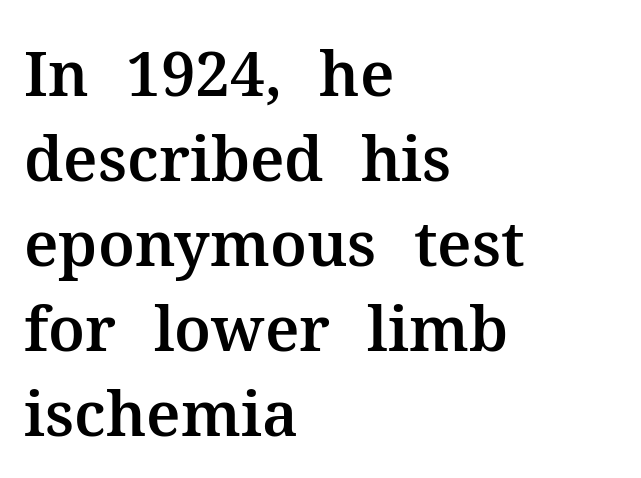
Reading down the column, the eye jumps a familiar distance to each next line. You can tell from the footed stems that serif type was used. Is there any slant? The stems are plumb. The foot of each line stays bare and open.
